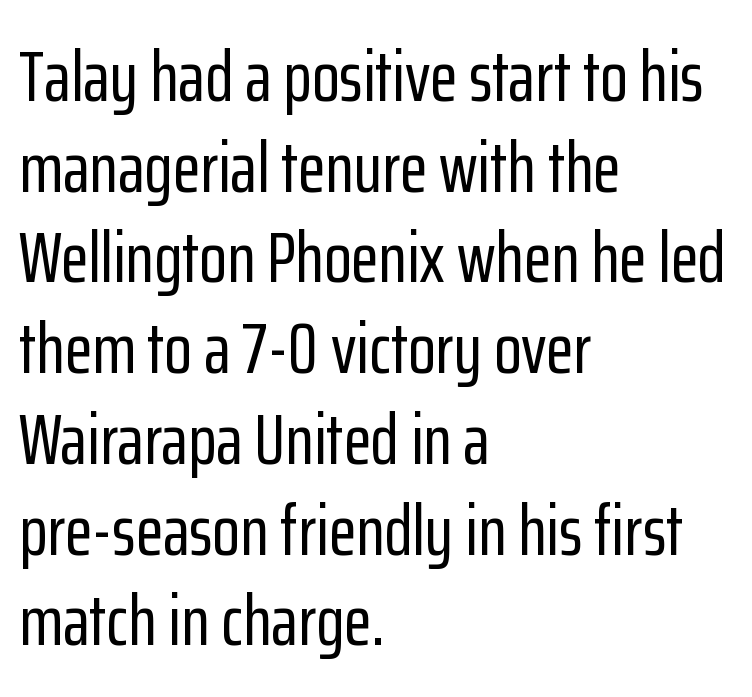
The image shows 72 px condensed sans-serif type, upright; set left-aligned, normal line spacing (1.26x), normal letter spacing, not underlined; low stroke contrast and a medium x-height.
